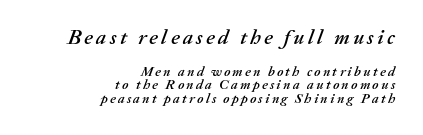
Caption: upper text group enlarged, lower text group reduced. The specimen omits any rule beneath the text block's lines. If you drew a ruler down the right edge, every line would touch it. Interline gaps are noticeably narrow in this sample. Looking at the ascenders, they clearly lean.
